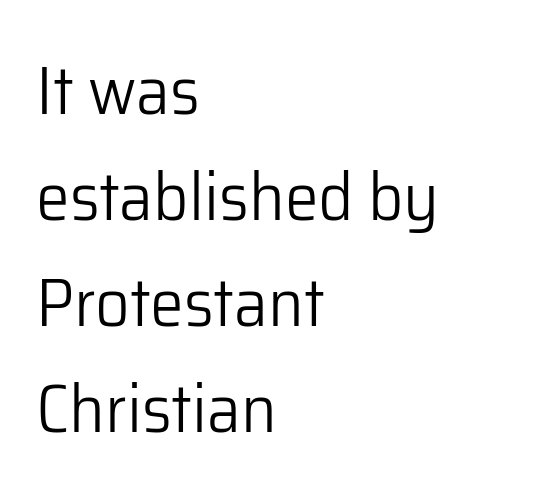
Q: Is the text bold? A: No.
Q: Is the text italic (slanted)? A: No, it is upright.
Q: Is the typeface a serif or a sans-serif typeface? A: Sans-serif.
Q: Is the text underlined? A: No.
Q: How is the paragraph aligned? A: Left-aligned.
Q: Is the spacing between letters normal or unusually wide? A: Normal.
Q: Is the spacing between lines tight, normal or loose? A: Normal.
Q: Width (condensed, normal, or wide)? A: Normal.
Q: Stroke contrast? A: Low.
Q: x-height? A: Medium.
Q: Monospaced? A: No.
